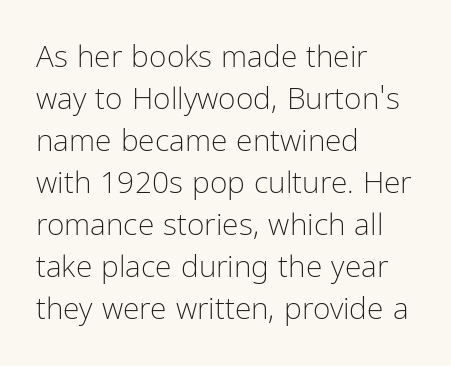
Q: Is the text bold? A: No.
Q: Is the text italic (slanted)? A: No, it is upright.
Q: Is the typeface a serif or a sans-serif typeface? A: Sans-serif.
Q: Is the text underlined? A: No.
Q: How is the paragraph aligned? A: Left-aligned.
Q: Is the spacing between letters normal or unusually wide? A: Normal.
Q: Is the spacing between lines tight, normal or loose? A: Normal.
Q: Width (condensed, normal, or wide)? A: Condensed.
Q: Stroke contrast? A: Low.
Q: x-height? A: Medium.
Q: Monospaced? A: No.
